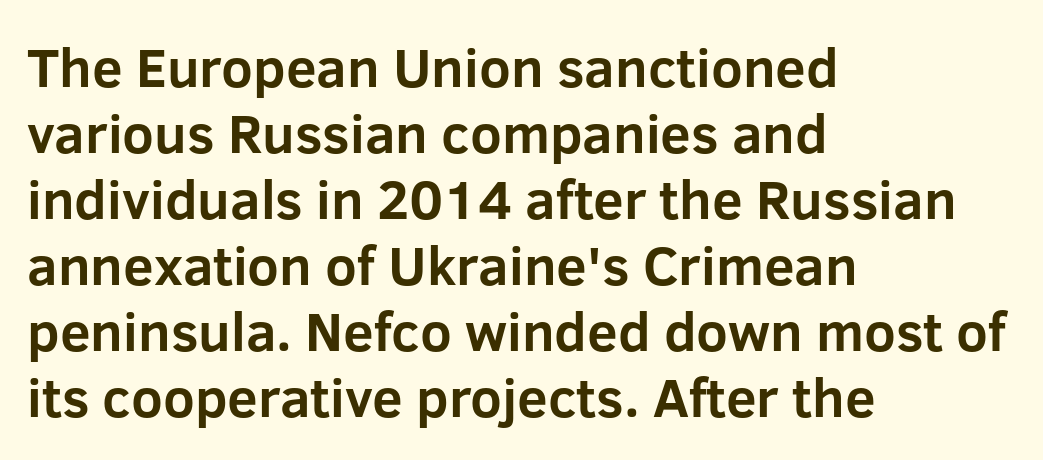
{"serif": "no", "italic": "no", "bold": "yes", "weight": "bold", "width": "normal", "stroke_contrast": "low", "x_height": "medium", "monospaced": "no", "underline": "no", "align": "left", "line_spacing_ratio": 1.2, "letter_spacing": "normal", "letter_spacing_em": 0.0, "glyph_px": 55}
